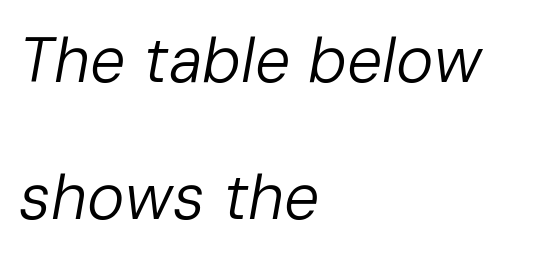
The whole block is typeset with a tilt. The space between consecutive lines is lavish. The letters advance in unequal steps, a hallmark of proportional type. The space beneath each line is pristine and unruled. Short note: letters normally spaced. Compared with a typical body face, this is equally light or lighter still.
